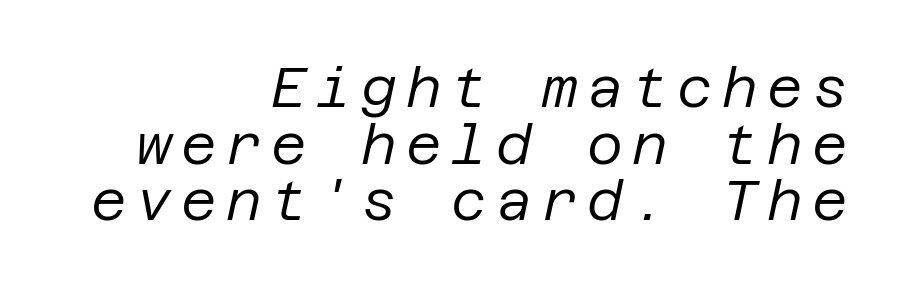
Q: Is the text bold? A: No.
Q: Is the text italic (slanted)? A: Yes, it leans right by about 12 degrees.
Q: Is the text underlined? A: No.
Q: How is the paragraph aligned? A: Right-aligned.
Q: Is the spacing between lines tight, normal or loose? A: Tight.
Q: Width (condensed, normal, or wide)? A: Normal.
Q: Stroke contrast? A: Low.
Q: x-height? A: Large.
